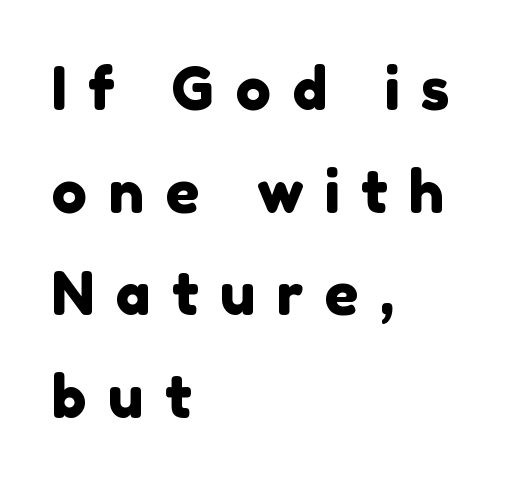
{"serif": "no", "width": "normal", "x_height": "medium", "monospaced": "no", "underline": "no", "align": "left", "line_spacing_ratio": 1.74, "letter_spacing": "wide", "letter_spacing_em": 0.36, "glyph_px": 59}
